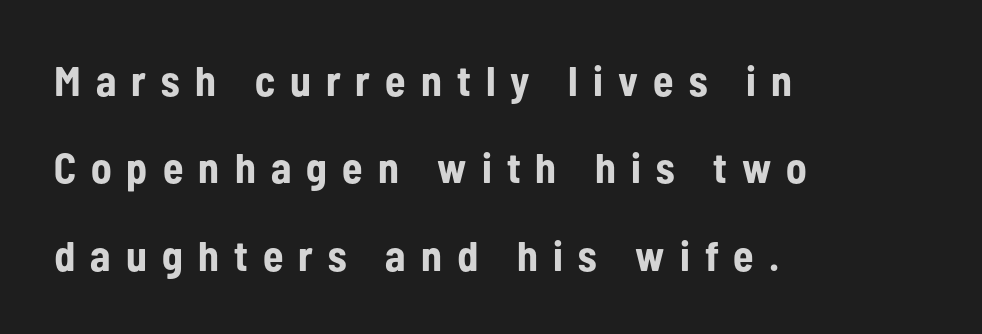
Q: Is the text bold? A: Yes.
Q: Is the text italic (slanted)? A: No, it is upright.
Q: Is the typeface a serif or a sans-serif typeface? A: Sans-serif.
Q: Is the text underlined? A: No.
Q: How is the paragraph aligned? A: Left-aligned.
Q: Is the spacing between letters normal or unusually wide? A: Unusually wide.
Q: Is the spacing between lines tight, normal or loose? A: Loose.
Q: Width (condensed, normal, or wide)? A: Condensed.
Q: Stroke contrast? A: Low.
Q: x-height? A: Medium.
Q: Monospaced? A: No.
